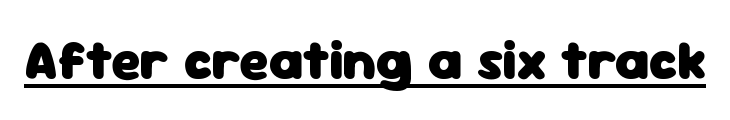
{"serif": "no", "italic": "no", "bold": "yes", "weight": "heavy", "width": "normal", "stroke_contrast": "low", "x_height": "medium", "monospaced": "no", "underline": "yes", "letter_spacing": "normal", "letter_spacing_em": 0.0, "glyph_px": 55}
